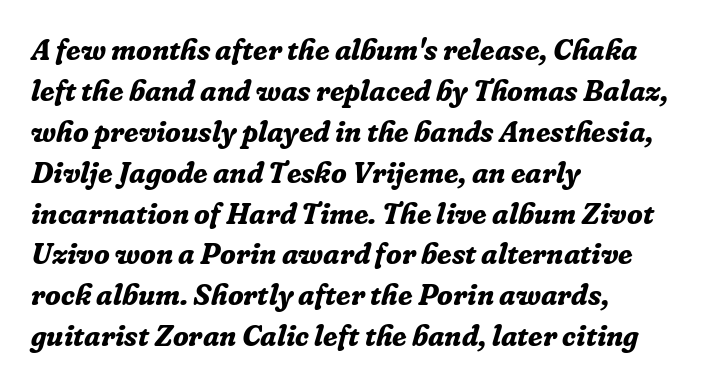
The image shows 29 px bold serif type, italic (leaning right); set left-aligned, normal line spacing (1.41x), normal letter spacing, not underlined; low stroke contrast and a medium x-height.
